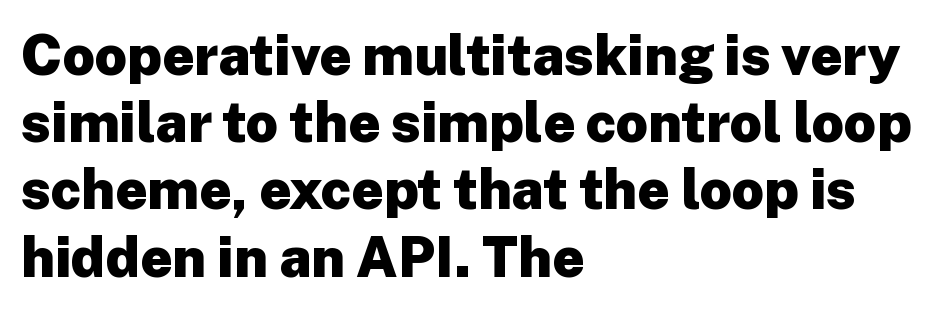
Q: Is the text bold? A: Yes.
Q: Is the text italic (slanted)? A: No, it is upright.
Q: Is the typeface a serif or a sans-serif typeface? A: Sans-serif.
Q: Is the text underlined? A: No.
Q: How is the paragraph aligned? A: Left-aligned.
Q: Is the spacing between letters normal or unusually wide? A: Normal.
Q: Width (condensed, normal, or wide)? A: Normal.
Q: Stroke contrast? A: Low.
Q: x-height? A: Medium.
Q: Monospaced? A: No.
